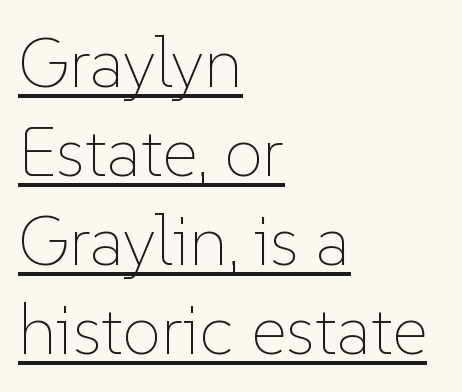
The image shows 70 px thin type, upright; set left-aligned, normal line spacing (1.27x), normal letter spacing, underlined; low stroke contrast and a medium x-height.
